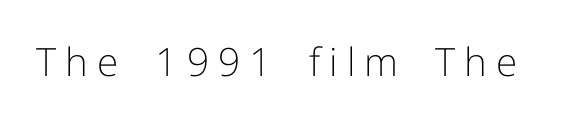
The image shows 39 px light sans-serif type, upright; set unusually wide letter spacing (+0.23 em), not underlined; low stroke contrast and a medium x-height.
